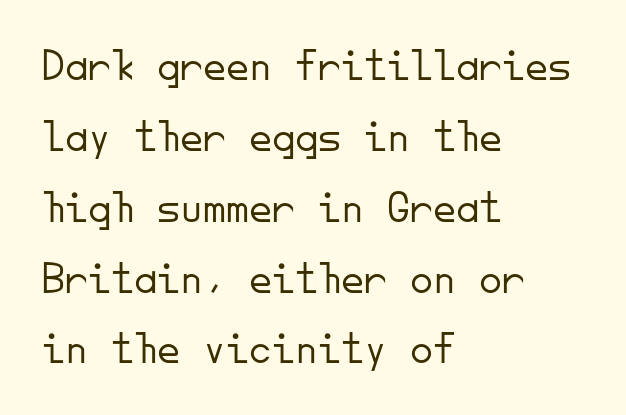
{"serif": "no", "italic": "no", "bold": "no", "weight": "light", "width": "normal", "stroke_contrast": "low", "x_height": "small", "monospaced": "yes", "underline": "no", "align": "left", "line_spacing": "normal", "line_spacing_ratio": 1.54, "letter_spacing": "normal", "letter_spacing_em": 0.0, "glyph_px": 46}
